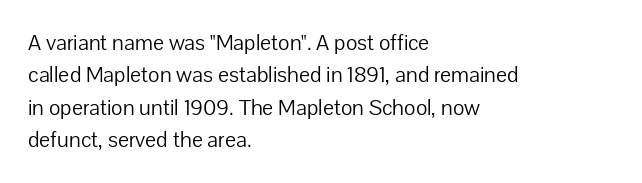
Does extra space separate the letters? No, they use regular spacing. Compared with a typical body face, this is equally light or lighter still. Casual observation: everything's shoved over to the left. This sample keeps an unexceptional amount of space between lines.
